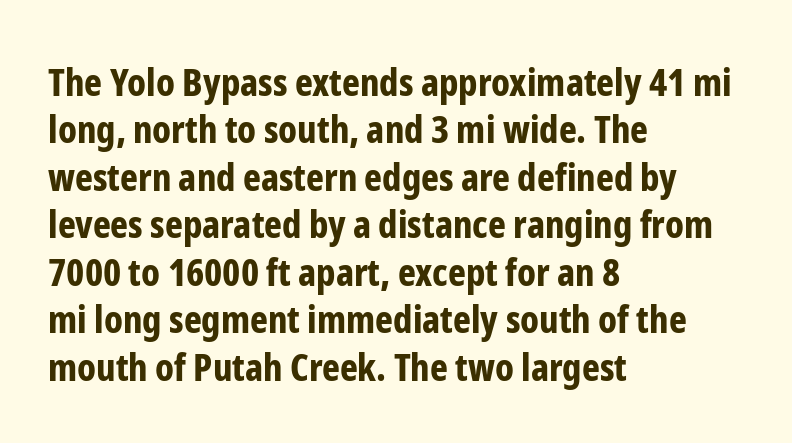
Alignment: flush left. Style check: upright. Do the characters align in a grid? No, the font is proportional. Vertically, the passage feels balanced, rows spaced as you'd expect. The rendering uses a bold face; every stroke is thick and dark. Nothing sits at the stroke ends, so this counts as sans-serif.
